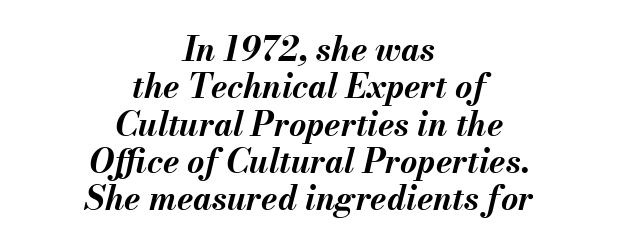
Q: Is the text bold? A: Yes.
Q: Is the text italic (slanted)? A: Yes, it leans right by about 13 degrees.
Q: Is the text underlined? A: No.
Q: How is the paragraph aligned? A: Centered.
Q: Is the spacing between letters normal or unusually wide? A: Normal.
Q: Is the spacing between lines tight, normal or loose? A: Tight.
Q: Width (condensed, normal, or wide)? A: Normal.
Q: Stroke contrast? A: Medium.
Q: x-height? A: Small.
Q: Monospaced? A: No.
